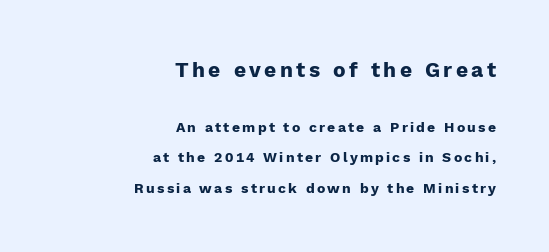
Scale decreases going downward across the two blocks. Does the lettering tilt? It doesn't — this is upright. The strokes are fattened all the way to bold. Where is the straight margin? On the right. Vertical spacing — loose. The string is rendered with underlining switched off.
